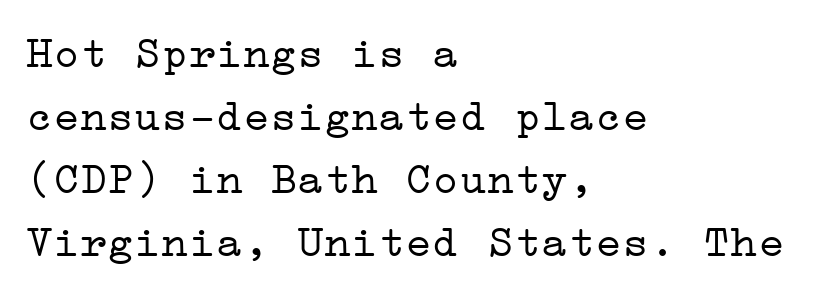
The image shows 45 px light, wide serif type, upright; set left-aligned, normal line spacing (1.4x), normal letter spacing, not underlined; low stroke contrast and a medium x-height.
